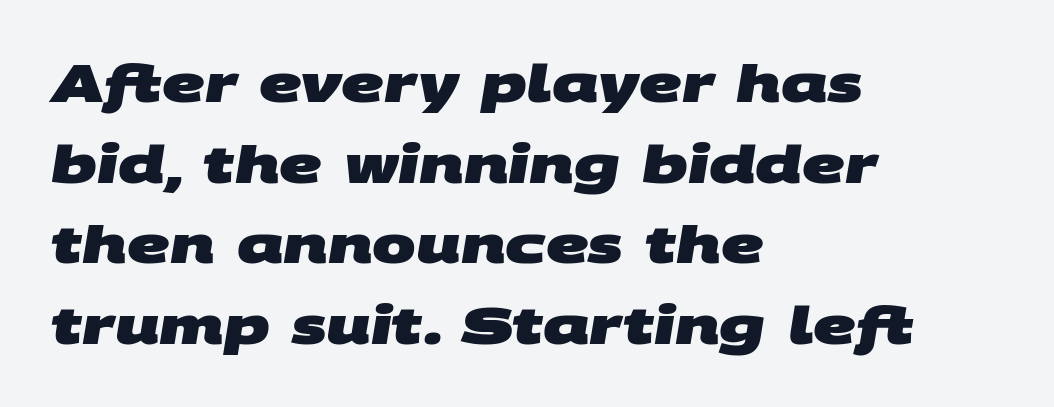
{"serif": "no", "bold": "yes", "weight": "heavy", "width": "wide", "stroke_contrast": "medium", "x_height": "large", "monospaced": "no", "underline": "no", "align": "left", "line_spacing": "normal", "line_spacing_ratio": 1.55, "letter_spacing": "normal", "letter_spacing_em": 0.0, "glyph_px": 52}
